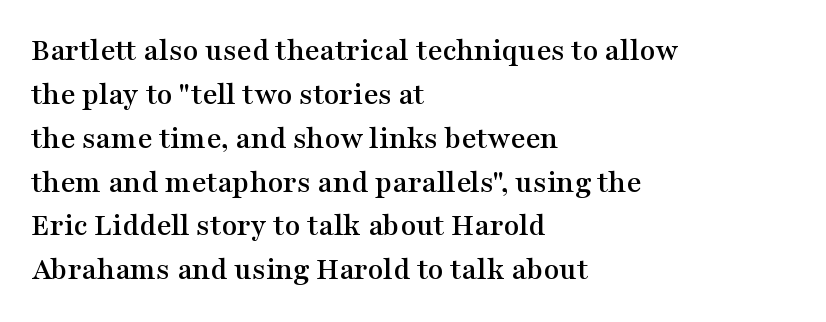
Q: Is the text italic (slanted)? A: No, it is upright.
Q: Is the typeface a serif or a sans-serif typeface? A: Serif.
Q: Is the text underlined? A: No.
Q: How is the paragraph aligned? A: Left-aligned.
Q: Is the spacing between letters normal or unusually wide? A: Normal.
Q: Is the spacing between lines tight, normal or loose? A: Normal.
Q: Width (condensed, normal, or wide)? A: Wide.
Q: Stroke contrast? A: Medium.
Q: x-height? A: Medium.
Q: Monospaced? A: No.
